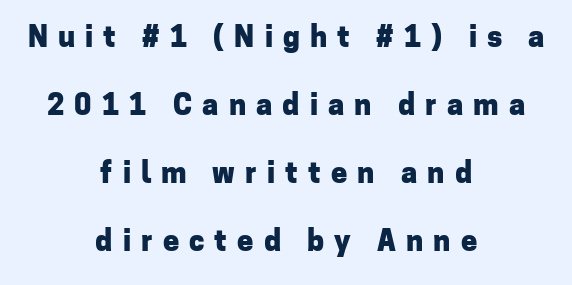
Q: Is the text bold? A: Yes.
Q: Is the text italic (slanted)? A: No, it is upright.
Q: Is the typeface a serif or a sans-serif typeface? A: Sans-serif.
Q: Is the text underlined? A: No.
Q: How is the paragraph aligned? A: Centered.
Q: Is the spacing between letters normal or unusually wide? A: Unusually wide.
Q: Is the spacing between lines tight, normal or loose? A: Loose.
Q: Width (condensed, normal, or wide)? A: Normal.
Q: Stroke contrast? A: Low.
Q: x-height? A: Medium.
Q: Monospaced? A: No.
